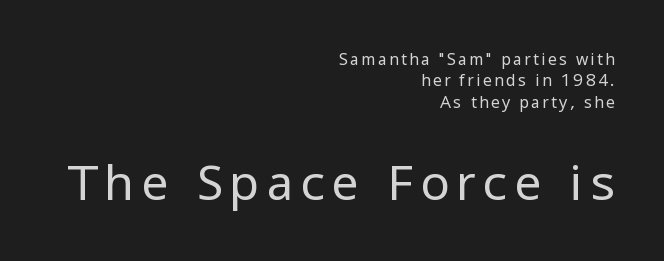
The image shows 49 px regular-weight sans-serif type, upright; set right-aligned, normal line spacing (1.33x), not underlined; the second (bottom) block is 3.06x larger; low stroke contrast and a medium x-height.
